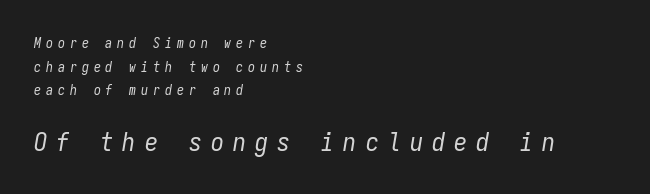
A light-to-regular cut is what we see here. Slanted lettering throughout. This rendering uses left alignment, leaving the right contour irregular. Caption: upper text group reduced, lower text group enlarged. Nobody drew a line under any word here.
